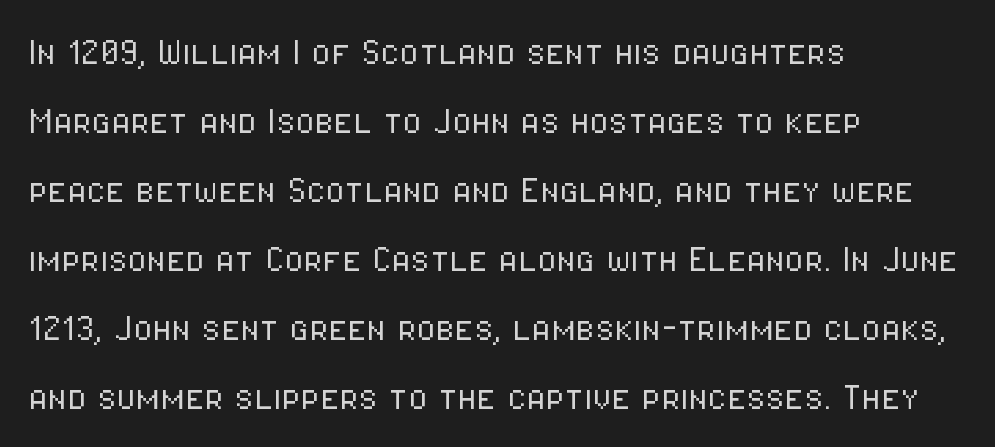
The image shows 44 px light, condensed sans-serif type, upright; set left-aligned, normal line spacing (1.57x), normal letter spacing, not underlined; low stroke contrast and a medium x-height.
